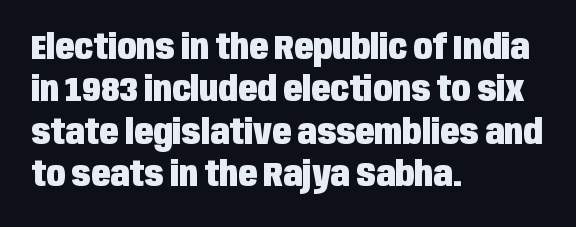
Is the block centered? No — it sits flush against the left margin. Rule under the text: the space is simply empty. No feet cap the strokes, marking this as sans-serif type. Short note: letters normally spaced. Character widths vary here, with narrow letters taking less room than wide ones. You can tell it's not italic because the verticals are truly vertical.
